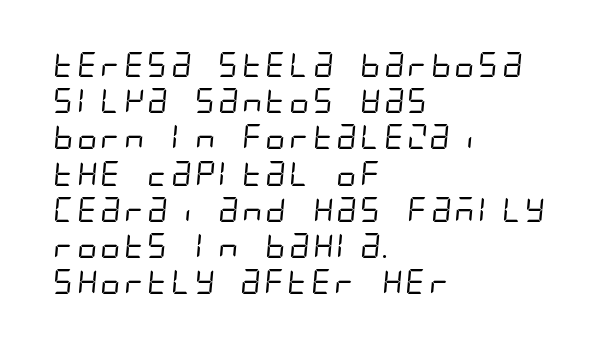
{"bold": "no", "underline": "no", "align": "left", "line_spacing": "normal", "line_spacing_ratio": 1.45, "letter_spacing": "normal", "letter_spacing_em": 0.0, "glyph_px": 25}
